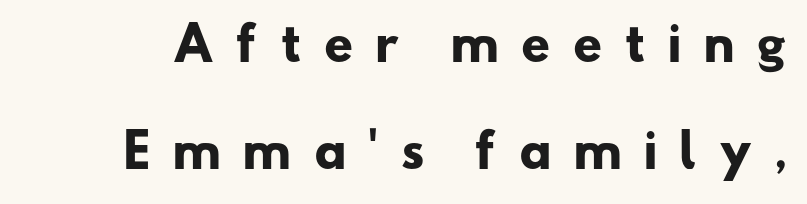
The rendering uses a bold face; every stroke is thick and dark. To sum up the face: it is a sans, with no serifs. Compared with typical paragraphs, the rows here are farther apart. The letters advance in unequal steps, a hallmark of proportional type. Tracking value appears strongly positive — letters spread wide. Check the space under the baseline: it is left empty.
